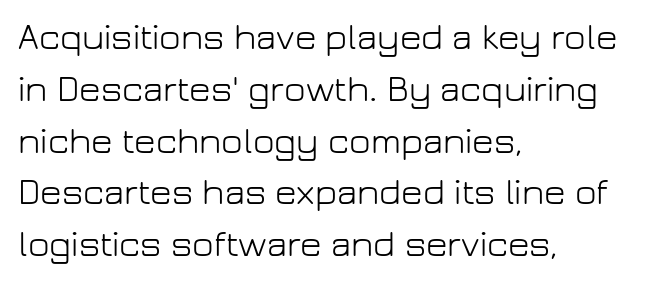
Q: Is the text bold? A: No.
Q: Is the text italic (slanted)? A: No, it is upright.
Q: Is the typeface a serif or a sans-serif typeface? A: Sans-serif.
Q: Is the text underlined? A: No.
Q: How is the paragraph aligned? A: Left-aligned.
Q: Is the spacing between letters normal or unusually wide? A: Normal.
Q: Is the spacing between lines tight, normal or loose? A: Normal.
Q: Width (condensed, normal, or wide)? A: Normal.
Q: Stroke contrast? A: Low.
Q: x-height? A: Medium.
Q: Monospaced? A: No.
